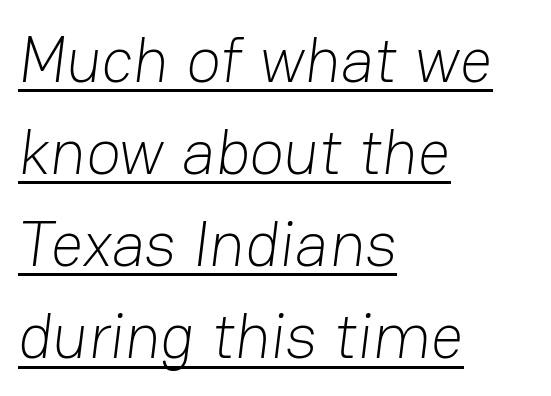
One glance says typical: line gaps are just what's usual. Students, note that the glyphs here touch the page at normal intervals. Bold? No — there's no thickening of the strokes. Nothing sits at the stroke ends, so this counts as sans-serif. The typesetter has applied underlining to the passage shown. These lines stack with their left ends in a neat column.
